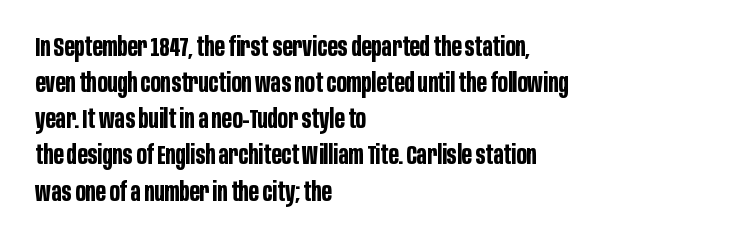
Q: Is the text bold? A: Yes.
Q: Is the text italic (slanted)? A: No, it is upright.
Q: Is the text underlined? A: No.
Q: How is the paragraph aligned? A: Left-aligned.
Q: Is the spacing between letters normal or unusually wide? A: Normal.
Q: Is the spacing between lines tight, normal or loose? A: Normal.
